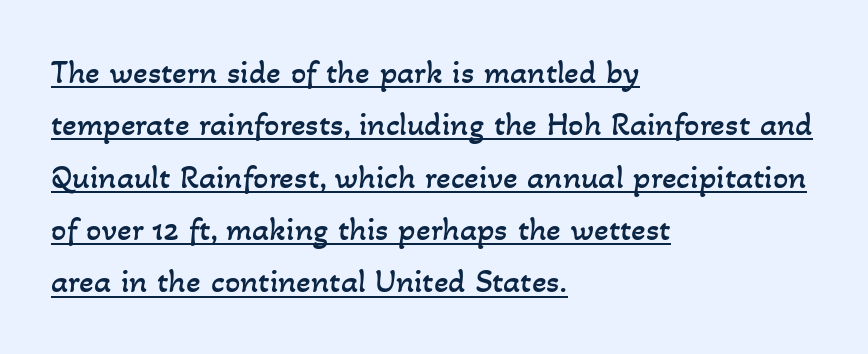
Q: Is the text bold? A: No.
Q: Is the text underlined? A: Yes.
Q: How is the paragraph aligned? A: Left-aligned.
Q: Is the spacing between letters normal or unusually wide? A: Normal.
Q: Is the spacing between lines tight, normal or loose? A: Normal.
Q: Width (condensed, normal, or wide)? A: Normal.
Q: Stroke contrast? A: Low.
Q: x-height? A: Small.
Q: Monospaced? A: No.
